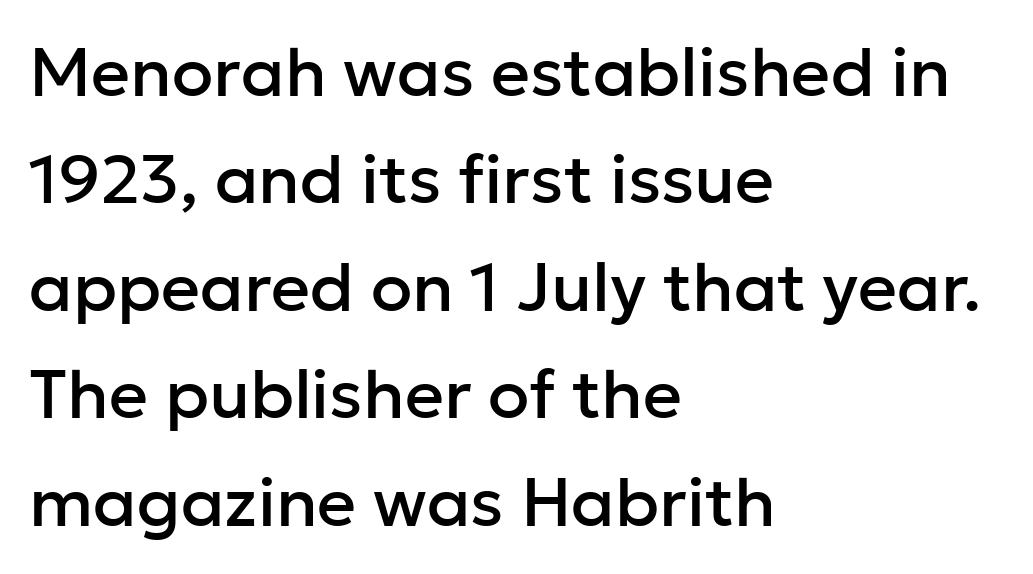
The image shows 68 px sans-serif type, upright; set left-aligned, normal line spacing (1.58x), normal letter spacing, not underlined; low stroke contrast and a medium x-height.
